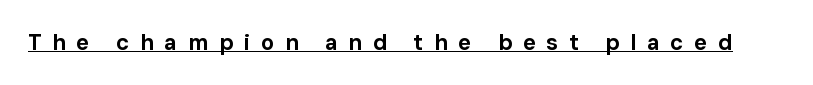
Q: Is the text bold? A: Yes.
Q: Is the text italic (slanted)? A: No, it is upright.
Q: Is the text underlined? A: Yes.
Q: Is the spacing between letters normal or unusually wide? A: Unusually wide.
